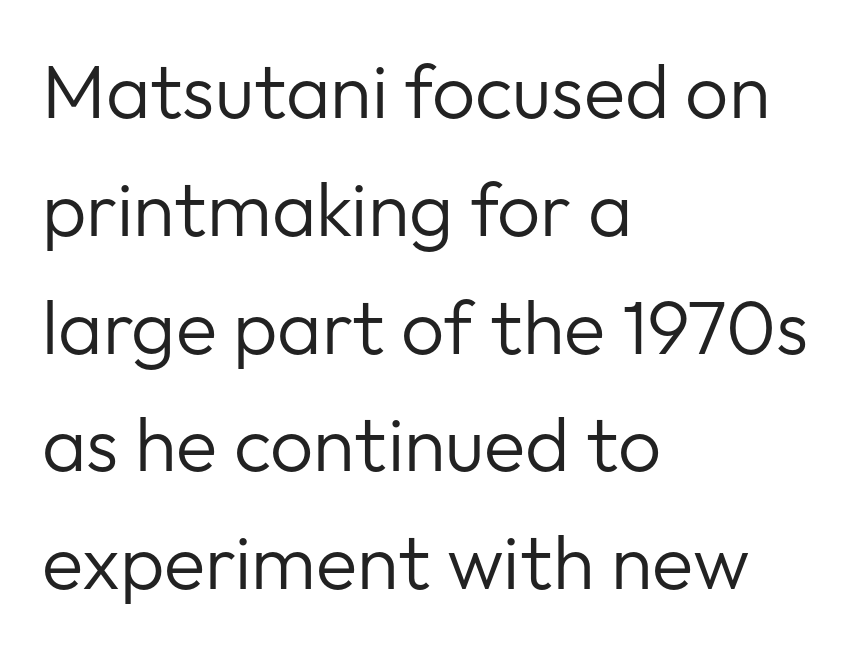
The font's upright variant was chosen for this text. Rule under the text: the space is simply empty. The lines sit at an ordinary, default distance from one another. Spacing verdict: proportional, widths tailored to each character.
